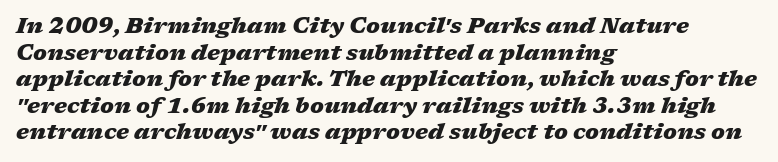
{"italic": "yes", "lean": "right", "slant_degrees": 17, "bold": "yes", "underline": "no", "align": "left", "line_spacing_ratio": 1.21, "letter_spacing": "normal", "letter_spacing_em": 0.0, "glyph_px": 22}
